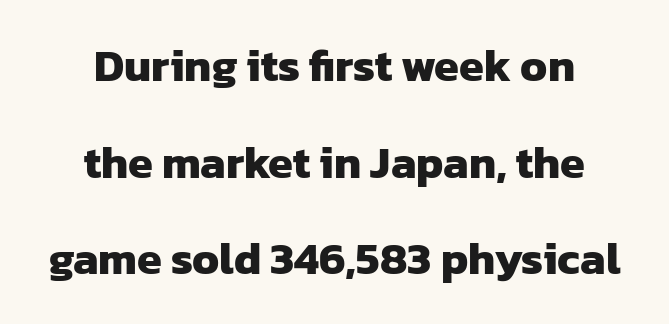
{"serif": "no", "bold": "yes", "weight": "heavy", "width": "normal", "stroke_contrast": "low", "x_height": "medium", "monospaced": "no", "underline": "no", "align": "center", "line_spacing": "loose", "line_spacing_ratio": 2.15, "letter_spacing": "normal", "letter_spacing_em": 0.0, "glyph_px": 45}
